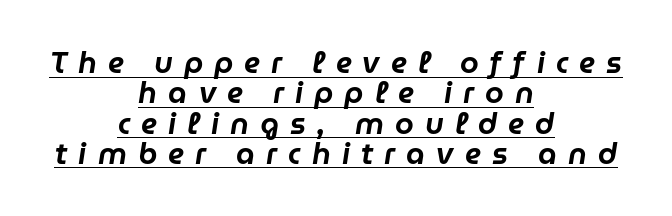
The image shows 30 px text type, italic (leaning right); set centered, tight line spacing (1.01x), unusually wide letter spacing (+0.37 em), underlined; low stroke contrast and a medium x-height.
